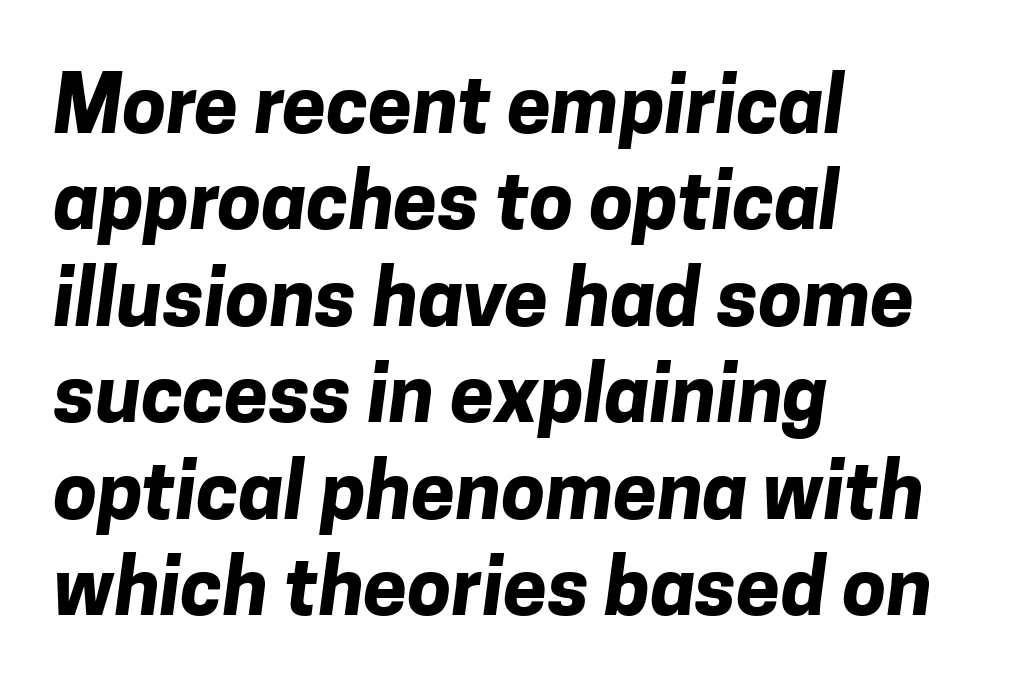
{"serif": "no", "bold": "yes", "weight": "bold", "width": "normal", "stroke_contrast": "low", "x_height": "medium", "monospaced": "no", "underline": "no", "align": "left", "line_spacing_ratio": 1.22, "letter_spacing": "normal", "letter_spacing_em": 0.0, "glyph_px": 79}
